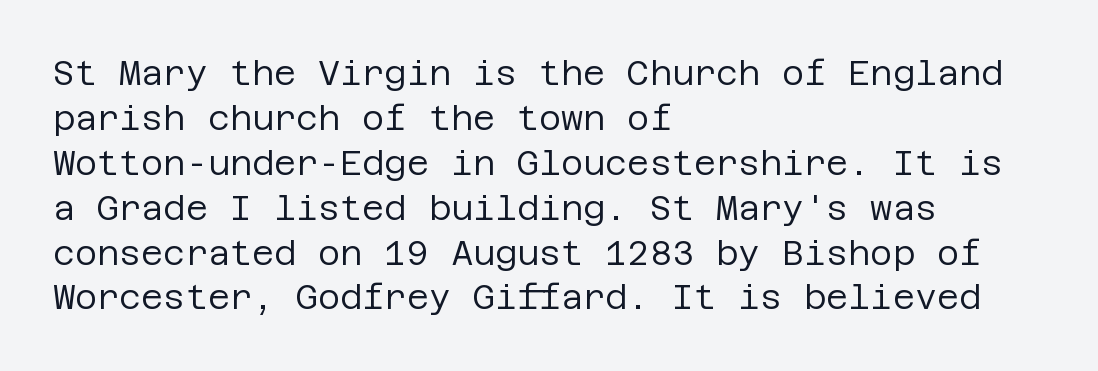
{"serif": "no", "italic": "no", "bold": "no", "weight": "regular", "width": "normal", "stroke_contrast": "low", "x_height": "large", "underline": "no", "align": "left", "line_spacing": "normal", "line_spacing_ratio": 1.32, "letter_spacing": "normal", "letter_spacing_em": 0.0, "glyph_px": 34}
